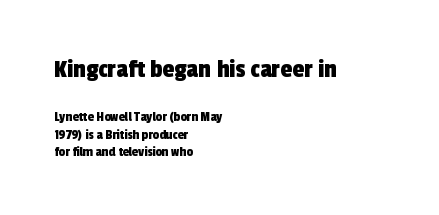
Q: Is the text underlined? A: No.
Q: How is the paragraph aligned? A: Left-aligned.
Q: Is the spacing between letters normal or unusually wide? A: Normal.
Q: Is the spacing between lines tight, normal or loose? A: Normal.
Q: Which block of text is set in a larger size, the first (top) or the second (bottom)? A: The first (top) one.
